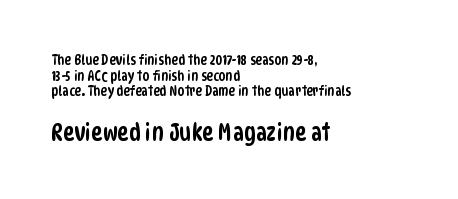
Larger block? The one below; the one above is distinctly smaller. Typeset ragged right — the left edge is the straight one. Does extra space separate the letters? No, they use regular spacing. Clear beneath every line of the passage.
